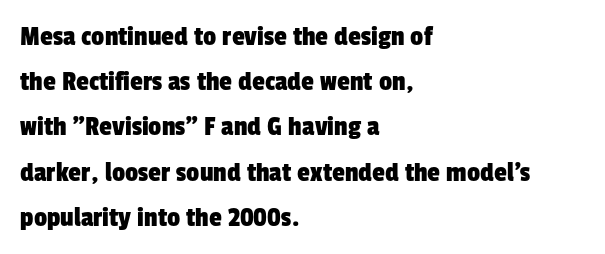
Q: Is the typeface a serif or a sans-serif typeface? A: Sans-serif.
Q: Is the text underlined? A: No.
Q: How is the paragraph aligned? A: Left-aligned.
Q: Is the spacing between letters normal or unusually wide? A: Normal.
Q: Is the spacing between lines tight, normal or loose? A: Normal.
Q: Width (condensed, normal, or wide)? A: Condensed.
Q: Stroke contrast? A: Low.
Q: x-height? A: Medium.
Q: Monospaced? A: No.
